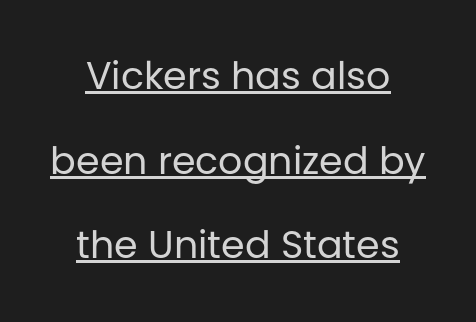
The image shows 38 px regular-weight sans-serif type, upright; set loose line spacing (2.23x), normal letter spacing, underlined; low stroke contrast and a large x-height.
